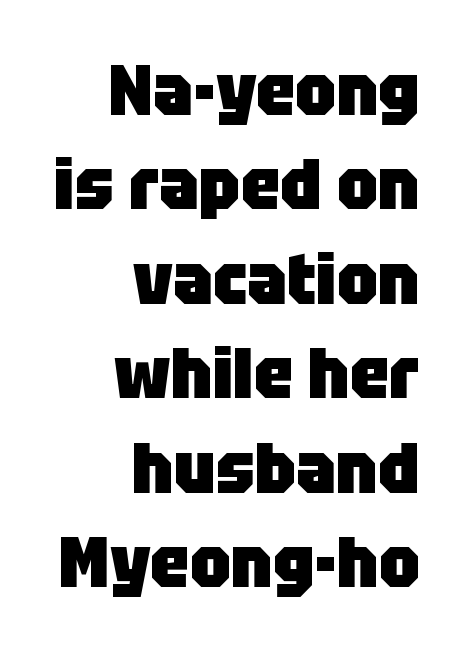
The image shows 71 px heavy sans-serif type, upright; set right-aligned, normal line spacing (1.33x), normal letter spacing, not underlined; low stroke contrast and a large x-height.
